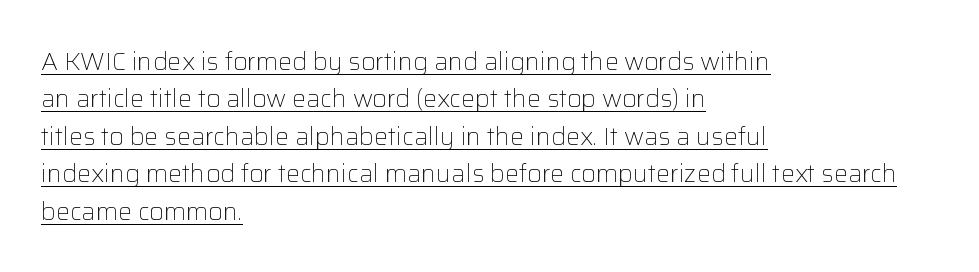
Q: Is the text bold? A: No.
Q: Is the text italic (slanted)? A: No, it is upright.
Q: Is the text underlined? A: Yes.
Q: How is the paragraph aligned? A: Left-aligned.
Q: Is the spacing between letters normal or unusually wide? A: Normal.
Q: Is the spacing between lines tight, normal or loose? A: Normal.
